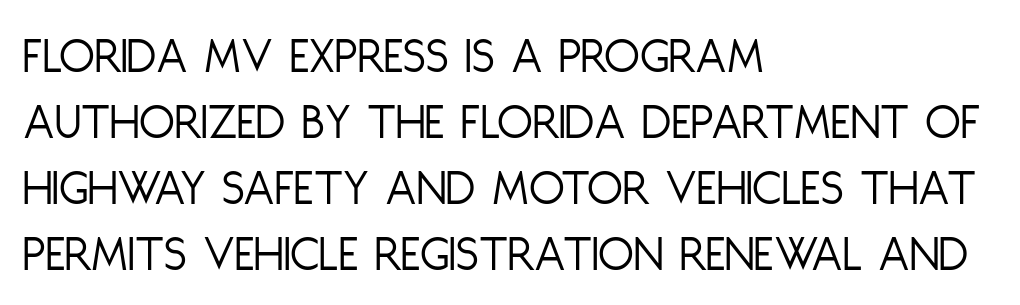
The type sits square on the baseline with zero lean. Here the designer chose a conventional face with non-uniform glyph widths. Does the type have serifs? No, each stem ends abruptly. Reading down the block, your eye returns to a fixed left position each line. The area under the type is left untouched. A light-to-regular cut is what we see here.
